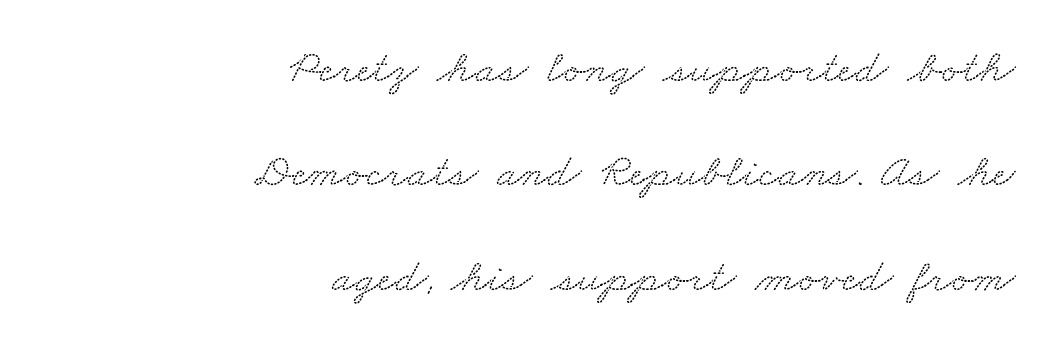
Q: Is the typeface a serif or a sans-serif typeface? A: Serif.
Q: Is the text underlined? A: No.
Q: How is the paragraph aligned? A: Right-aligned.
Q: Is the spacing between letters normal or unusually wide? A: Normal.
Q: Is the spacing between lines tight, normal or loose? A: Loose.
Q: Width (condensed, normal, or wide)? A: Wide.
Q: Stroke contrast? A: Low.
Q: x-height? A: Small.
Q: Monospaced? A: No.
